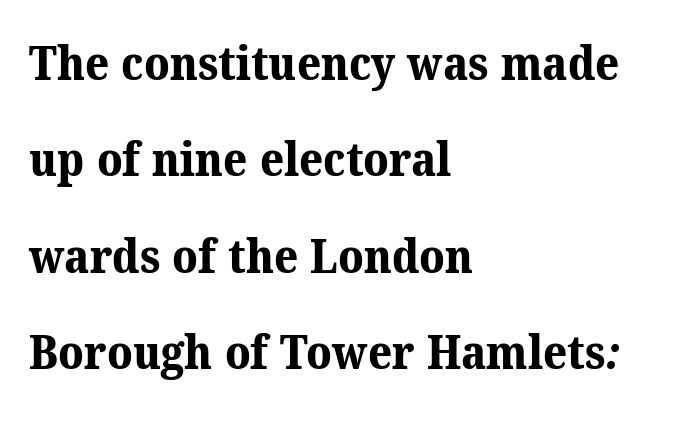
The image shows 47 px bold serif type; set left-aligned, loose line spacing (2.05x), normal letter spacing, not underlined; medium stroke contrast and a medium x-height.
